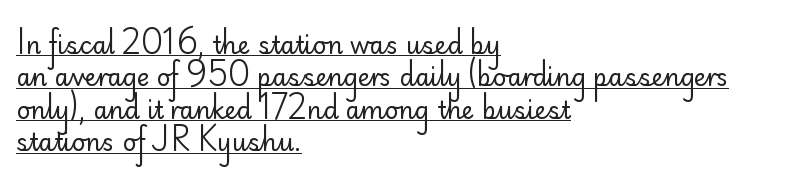
{"italic": "no", "bold": "no", "underline": "yes", "align": "left", "line_spacing": "normal", "line_spacing_ratio": 1.35, "letter_spacing": "normal", "letter_spacing_em": 0.0, "glyph_px": 24}
